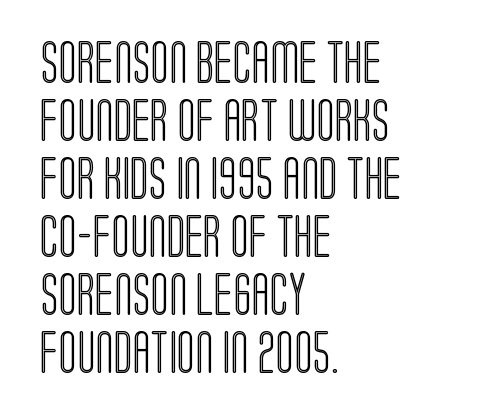
Q: Is the text italic (slanted)? A: No, it is upright.
Q: Is the text underlined? A: No.
Q: How is the paragraph aligned? A: Left-aligned.
Q: Is the spacing between letters normal or unusually wide? A: Normal.
Q: Is the spacing between lines tight, normal or loose? A: Normal.
Q: Width (condensed, normal, or wide)? A: Condensed.
Q: x-height? A: Large.
Q: Monospaced? A: No.
